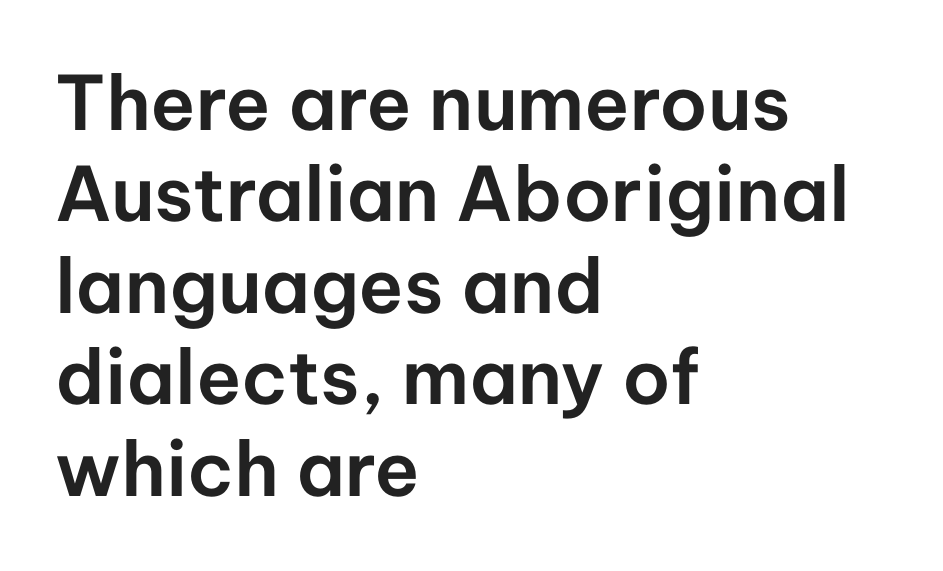
The image shows 75 px sans-serif type, upright; set left-aligned, line spacing 1.22x, normal letter spacing, not underlined; low stroke contrast and a medium x-height.
